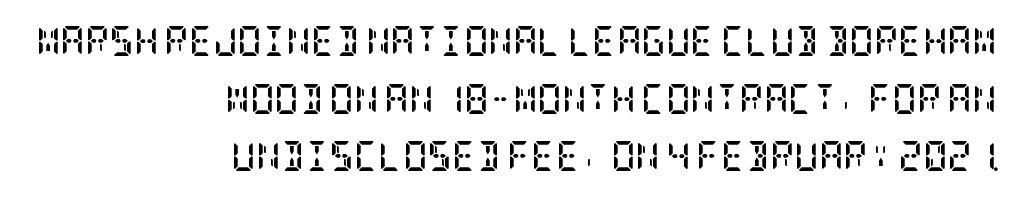
{"serif": "yes", "italic": "no", "bold": "yes", "weight": "semibold", "width": "condensed", "stroke_contrast": "low", "x_height": "large", "underline": "no", "align": "right", "line_spacing": "loose", "line_spacing_ratio": 1.92, "letter_spacing": "normal", "letter_spacing_em": 0.0, "glyph_px": 30}
